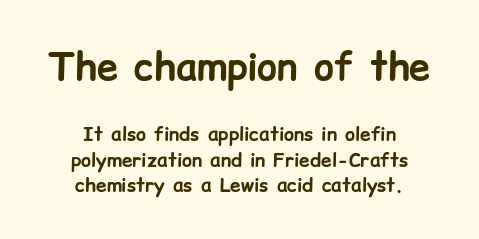
The image shows 38 px bold sans-serif type, upright; set centered, normal line spacing (1.34x), normal letter spacing, not underlined; the first (top) block is 2.0x larger; low stroke contrast and a medium x-height.
